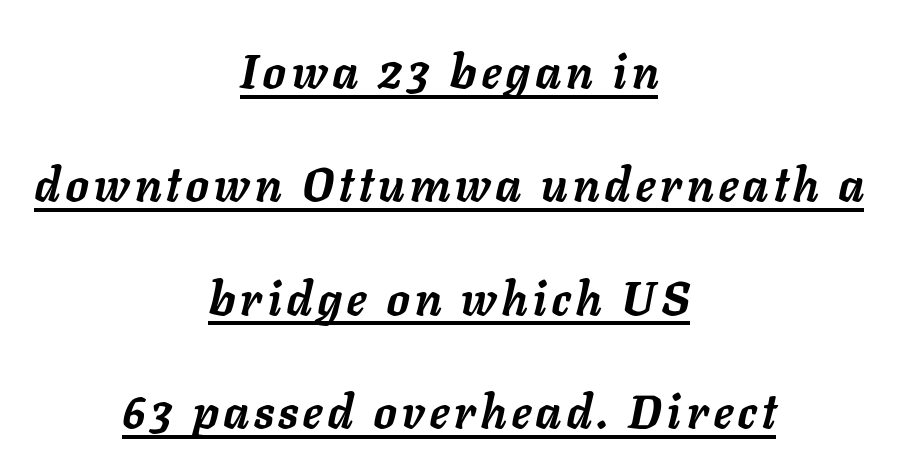
The image shows 47 px semibold type, italic (leaning right); set centered, loose line spacing (2.41x), underlined; low stroke contrast and a medium x-height.
